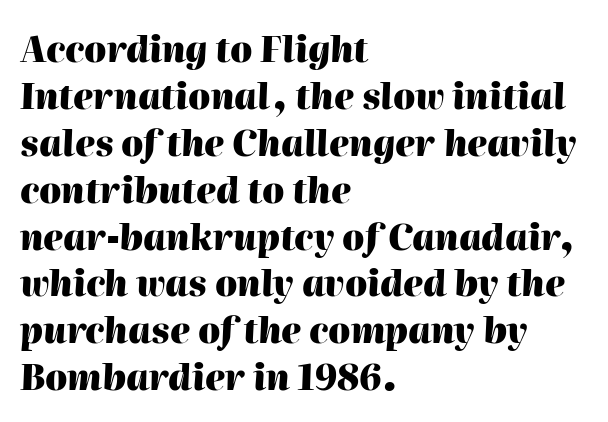
Successive baselines arrive at the customary interval. These lines keep a tight, regular rhythm from letter to letter. A classic flush-left, rag-right setting is used for this passage. Looking at the ascenders, they clearly lean. The rendering uses natural spacing where letterforms have individual widths.
